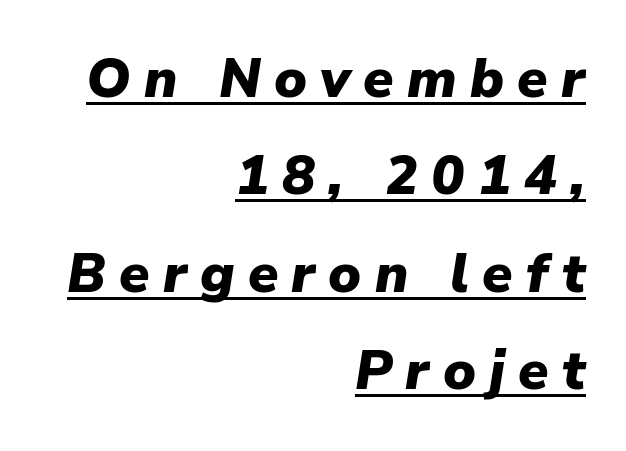
Does the lettering tilt? It does — this is italic. Spacing between characters has been opened up far beyond the box default. One-word summary of the alignment: right. Glance below the letters and you will spot a drawn line.
